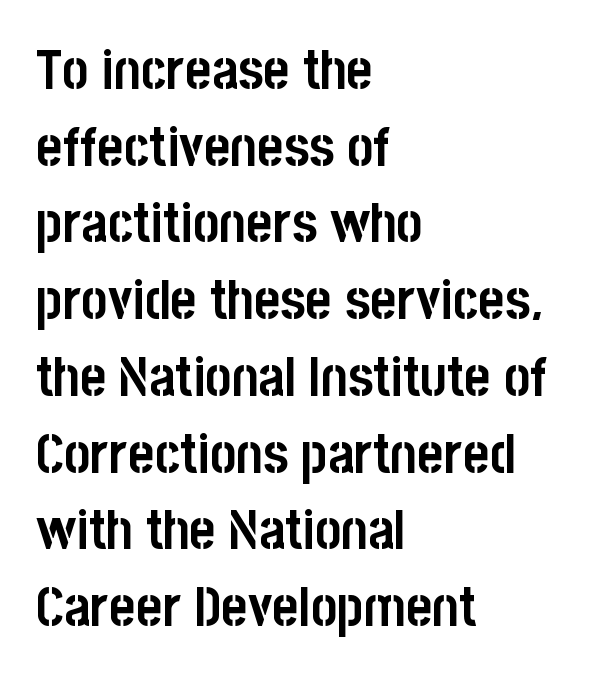
The image shows 56 px semibold, condensed sans-serif type, upright; set left-aligned, normal line spacing (1.37x), normal letter spacing, not underlined; low stroke contrast and a large x-height.
